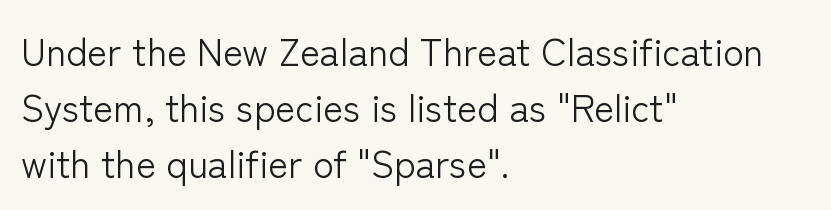
The face used here is a sans, in the tradition of grotesques and geometrics. Heft: none added — not bold. The gap between lines stays unmarked. Do the letters lean? They stand straight. Regular leading. Horizontal alignment here is leftward, the default for most running prose.
